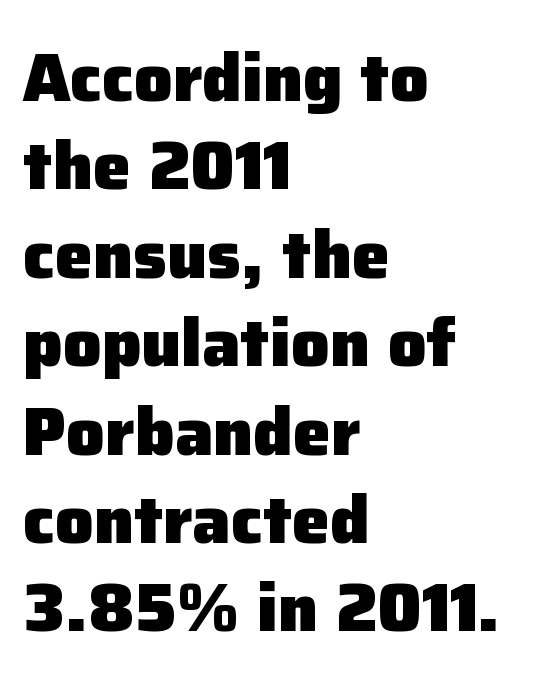
Q: Is the text bold? A: Yes.
Q: Is the text italic (slanted)? A: No, it is upright.
Q: Is the typeface a serif or a sans-serif typeface? A: Sans-serif.
Q: Is the text underlined? A: No.
Q: How is the paragraph aligned? A: Left-aligned.
Q: Is the spacing between letters normal or unusually wide? A: Normal.
Q: Is the spacing between lines tight, normal or loose? A: Normal.
Q: Width (condensed, normal, or wide)? A: Normal.
Q: Stroke contrast? A: Low.
Q: x-height? A: Medium.
Q: Monospaced? A: No.
